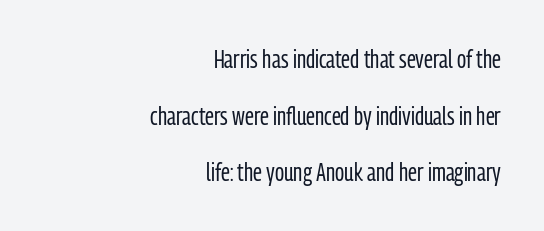
The specimen omits any rule beneath the text block's lines. There is no visible air inserted between adjacent glyphs. Quick note: interline space is abundant. In terms of posture, this sample is upright. Leftover space on each line is placed entirely before the opening word.
